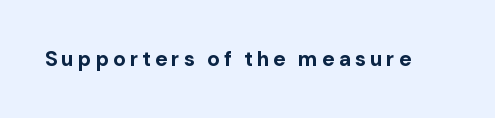
Q: Is the text bold? A: Yes.
Q: Is the text italic (slanted)? A: No, it is upright.
Q: Is the text underlined? A: No.
